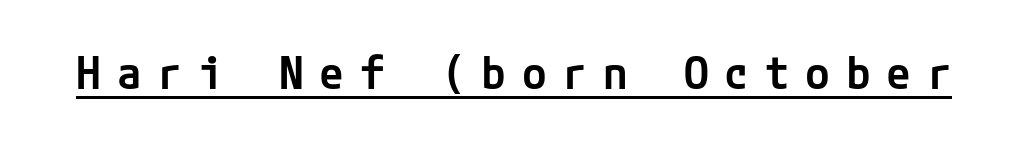
Q: Is the text bold? A: Semi-bold.
Q: Is the text italic (slanted)? A: No, it is upright.
Q: Is the typeface a serif or a sans-serif typeface? A: Sans-serif.
Q: Is the text underlined? A: Yes.
Q: Is the spacing between letters normal or unusually wide? A: Unusually wide.
Q: Width (condensed, normal, or wide)? A: Normal.
Q: Stroke contrast? A: Low.
Q: x-height? A: Medium.
